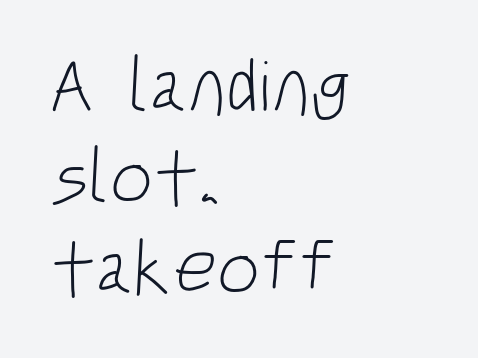
Caption: face not bold, strokes unweighted. Descender tails drop into unmarked territory. No extra tracking has been applied to these lines. Stroke terminals: plain, sans-serif. Looks like regular typesetting: each glyph gets only the width it needs. One-word summary of the alignment: left.
